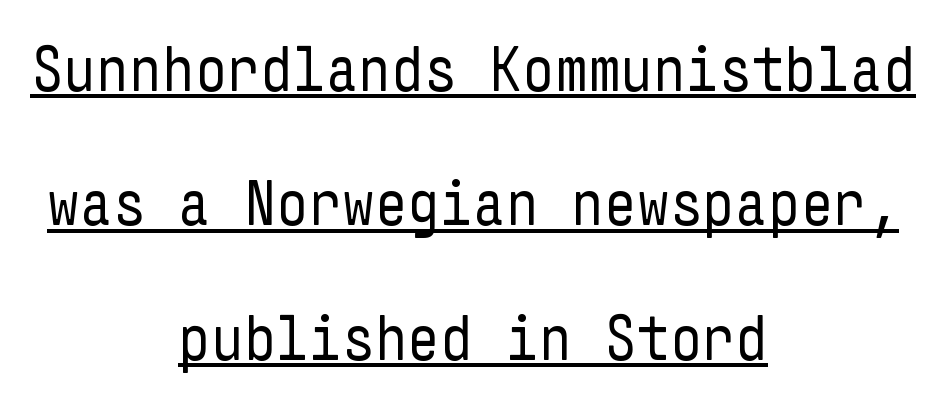
Q: Is the text bold? A: No.
Q: Is the text italic (slanted)? A: No, it is upright.
Q: Is the typeface a serif or a sans-serif typeface? A: Sans-serif.
Q: Is the text underlined? A: Yes.
Q: How is the paragraph aligned? A: Centered.
Q: Is the spacing between letters normal or unusually wide? A: Normal.
Q: Is the spacing between lines tight, normal or loose? A: Loose.
Q: Width (condensed, normal, or wide)? A: Condensed.
Q: Stroke contrast? A: Low.
Q: x-height? A: Medium.
